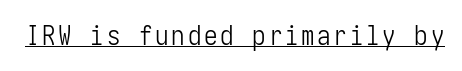
Q: Is the text bold? A: No.
Q: Is the text italic (slanted)? A: No, it is upright.
Q: Is the text underlined? A: Yes.
